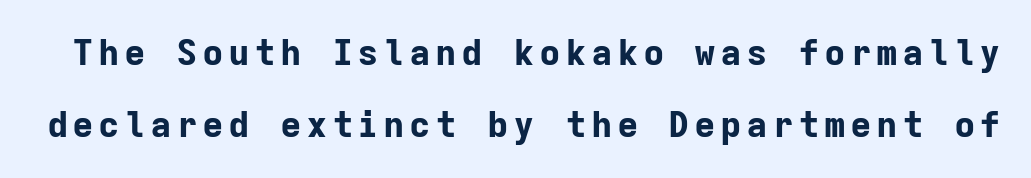
The image shows 36 px bold sans-serif type, upright, monospaced; set loose line spacing (1.99x), not underlined; low stroke contrast and a medium x-height.
